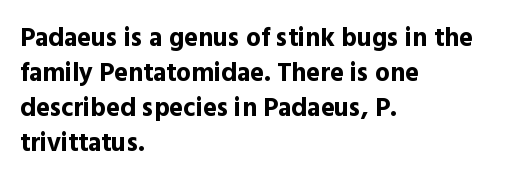
Q: Is the text bold? A: Yes.
Q: Is the text italic (slanted)? A: No, it is upright.
Q: Is the text underlined? A: No.
Q: How is the paragraph aligned? A: Left-aligned.
Q: Is the spacing between letters normal or unusually wide? A: Normal.
Q: Is the spacing between lines tight, normal or loose? A: Normal.
